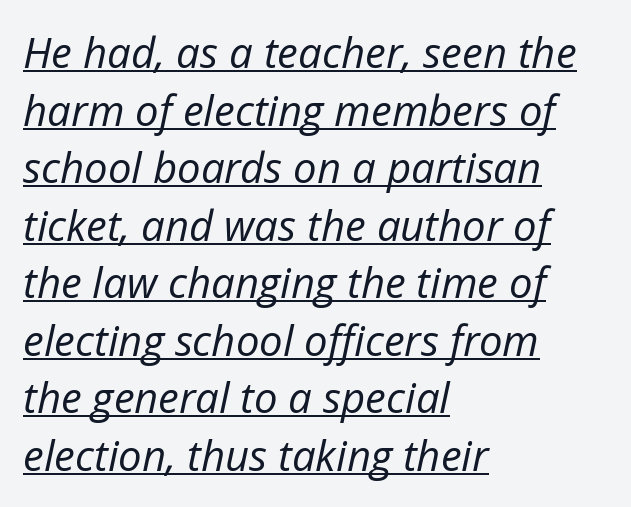
Q: Is the text bold? A: No.
Q: Is the text italic (slanted)? A: Yes, it leans right by about 12 degrees.
Q: Is the text underlined? A: Yes.
Q: How is the paragraph aligned? A: Left-aligned.
Q: Is the spacing between letters normal or unusually wide? A: Normal.
Q: Is the spacing between lines tight, normal or loose? A: Normal.
Q: Width (condensed, normal, or wide)? A: Normal.
Q: Stroke contrast? A: Low.
Q: x-height? A: Medium.
Q: Monospaced? A: No.
